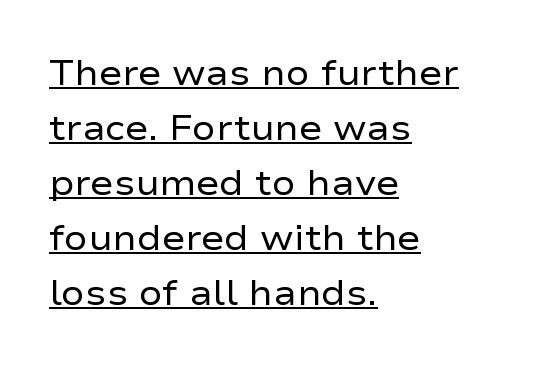
{"serif": "no", "italic": "no", "bold": "no", "weight": "regular", "width": "wide", "stroke_contrast": "low", "x_height": "medium", "monospaced": "no", "underline": "yes", "align": "left", "line_spacing": "normal", "line_spacing_ratio": 1.57, "letter_spacing": "normal", "letter_spacing_em": 0.0, "glyph_px": 35}
